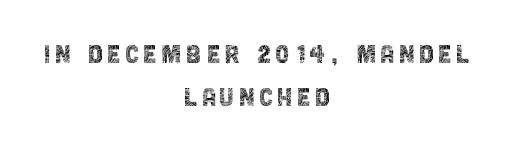
Q: Is the text bold? A: No.
Q: Is the text italic (slanted)? A: No, it is upright.
Q: Is the typeface a serif or a sans-serif typeface? A: Sans-serif.
Q: Is the text underlined? A: No.
Q: How is the paragraph aligned? A: Centered.
Q: Is the spacing between lines tight, normal or loose? A: Normal.
Q: Width (condensed, normal, or wide)? A: Condensed.
Q: x-height? A: Large.
Q: Monospaced? A: No.
